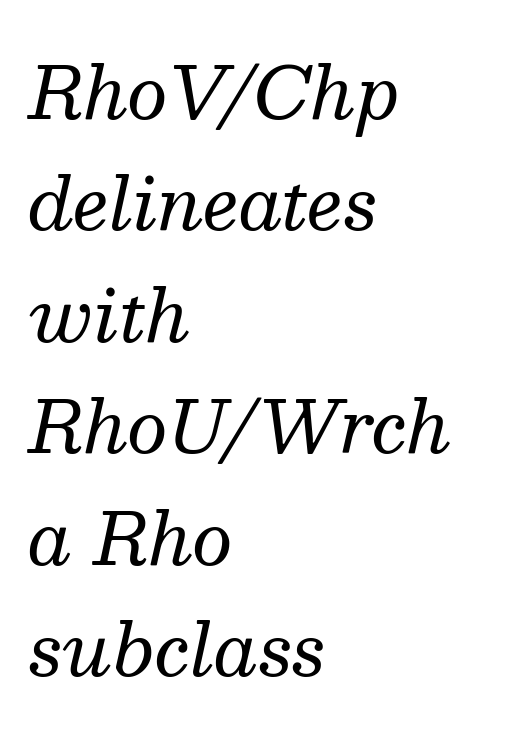
Think of a printed novel: that variable character pitch is what you see here. The font family rendered here belongs to the serif group. The glyphs are unaccompanied by any horizontal stroke below them. These glyphs show unthickened strokes, regular width or finer. In terms of leading, this rendering sits right in the middle.
